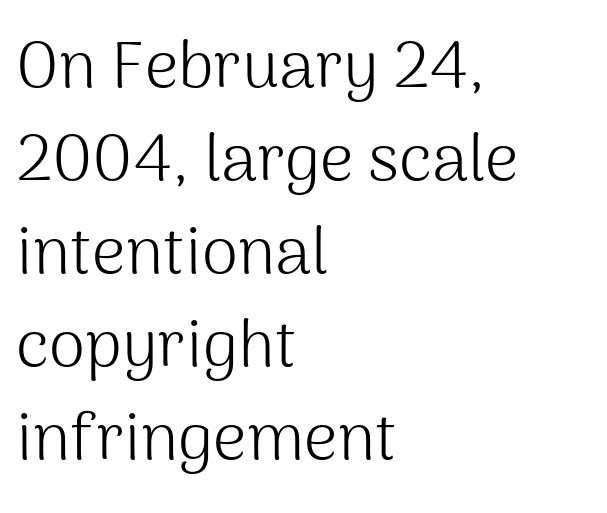
{"serif": "no", "italic": "no", "bold": "no", "weight": "light", "width": "normal", "stroke_contrast": "medium", "x_height": "medium", "monospaced": "no", "underline": "no", "align": "left", "line_spacing": "normal", "line_spacing_ratio": 1.41, "letter_spacing": "normal", "letter_spacing_em": 0.0, "glyph_px": 66}
